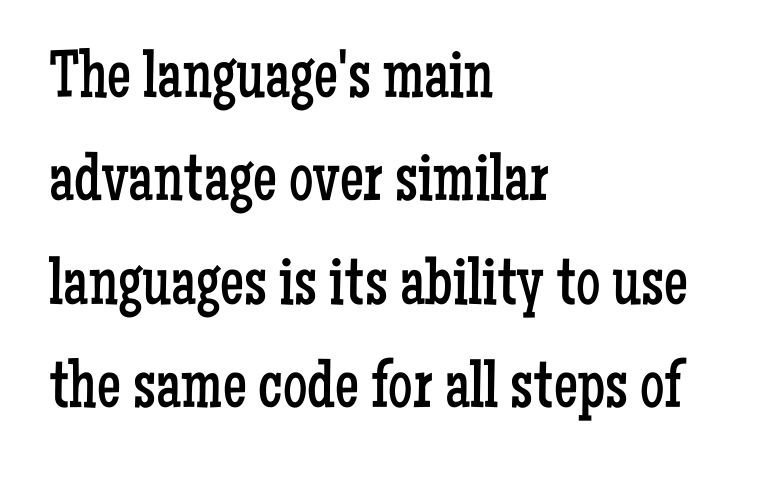
{"serif": "yes", "italic": "no", "bold": "no", "weight": "regular", "width": "condensed", "stroke_contrast": "low", "x_height": "medium", "monospaced": "no", "underline": "no", "align": "left", "line_spacing": "normal", "line_spacing_ratio": 1.52, "letter_spacing": "normal", "letter_spacing_em": 0.0, "glyph_px": 68}
